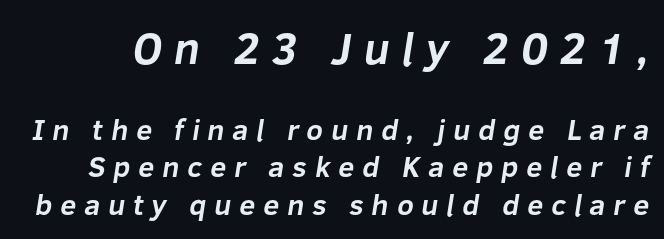
Q: Is the text bold? A: Yes.
Q: Is the typeface a serif or a sans-serif typeface? A: Sans-serif.
Q: Is the text underlined? A: No.
Q: Is the spacing between letters normal or unusually wide? A: Unusually wide.
Q: Is the spacing between lines tight, normal or loose? A: Normal.
Q: Which block of text is set in a larger size, the first (top) or the second (bottom)? A: The first (top) one.
Q: Width (condensed, normal, or wide)? A: Normal.
Q: Stroke contrast? A: Low.
Q: x-height? A: Medium.
Q: Monospaced? A: No.
